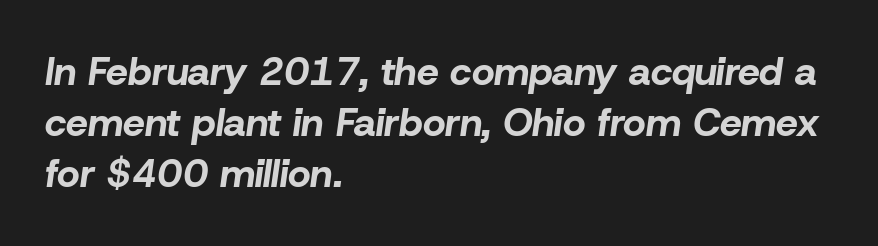
Q: Is the text bold? A: Yes.
Q: Is the text italic (slanted)? A: Yes, it leans right by about 8 degrees.
Q: Is the text underlined? A: No.
Q: How is the paragraph aligned? A: Left-aligned.
Q: Is the spacing between letters normal or unusually wide? A: Normal.
Q: Is the spacing between lines tight, normal or loose? A: Normal.
Q: Width (condensed, normal, or wide)? A: Normal.
Q: Stroke contrast? A: Low.
Q: x-height? A: Medium.
Q: Monospaced? A: No.
